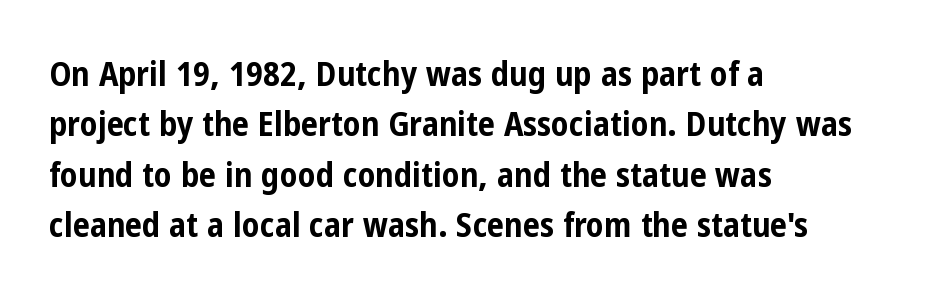
Q: Is the text bold? A: Yes.
Q: Is the text italic (slanted)? A: No, it is upright.
Q: Is the typeface a serif or a sans-serif typeface? A: Sans-serif.
Q: Is the text underlined? A: No.
Q: How is the paragraph aligned? A: Left-aligned.
Q: Is the spacing between letters normal or unusually wide? A: Normal.
Q: Is the spacing between lines tight, normal or loose? A: Normal.
Q: Width (condensed, normal, or wide)? A: Condensed.
Q: Stroke contrast? A: Low.
Q: x-height? A: Medium.
Q: Monospaced? A: No.
